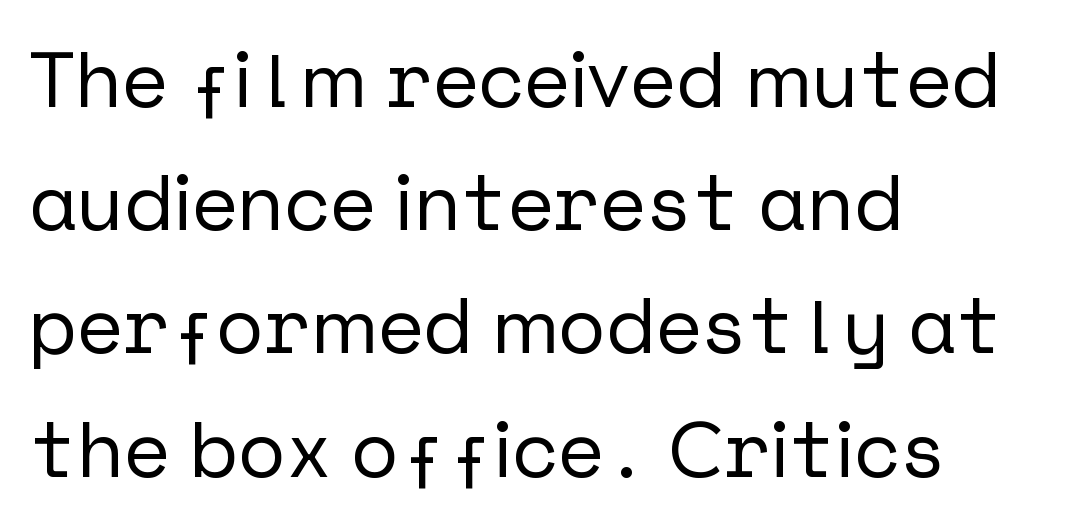
This sample uses a sans-serif face. Does the copy run flush right? No — it runs flush left. Does the leading feel generous? No, just average. Letters rest on an invisible, unmarked baseline. The specimen reads as upright at a glance. Does extra space separate the letters? No, they use regular spacing.
